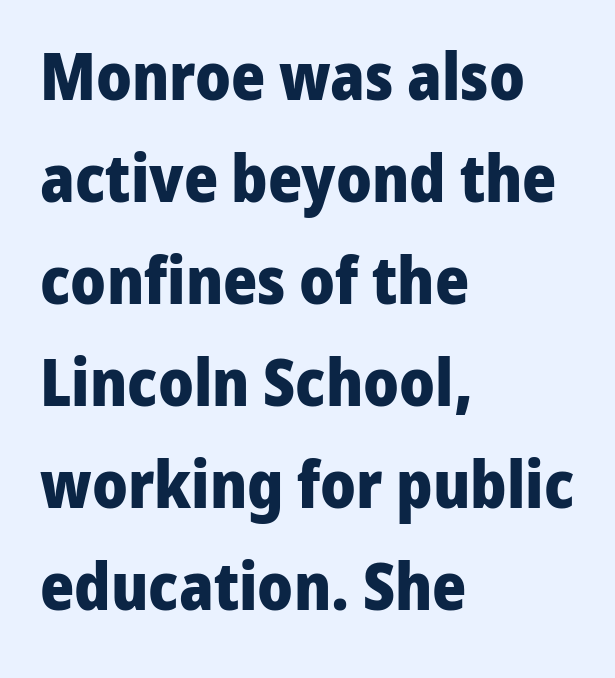
{"serif": "no", "italic": "no", "bold": "yes", "weight": "heavy", "width": "normal", "stroke_contrast": "low", "x_height": "medium", "monospaced": "no", "underline": "no", "align": "left", "line_spacing": "normal", "line_spacing_ratio": 1.57, "letter_spacing": "normal", "letter_spacing_em": 0.0, "glyph_px": 65}
